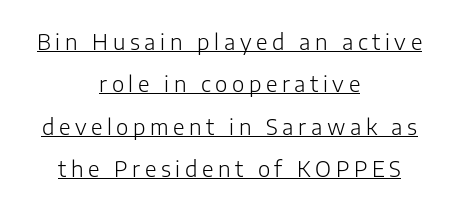
Q: Is the text bold? A: No.
Q: Is the text italic (slanted)? A: No, it is upright.
Q: Is the text underlined? A: Yes.
Q: How is the paragraph aligned? A: Centered.
Q: Is the spacing between letters normal or unusually wide? A: Unusually wide.
Q: Is the spacing between lines tight, normal or loose? A: Loose.
